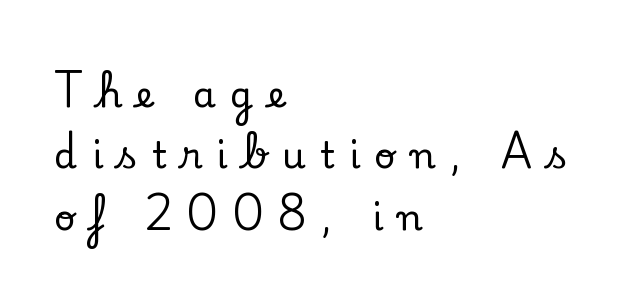
Horizontal alignment here is leftward, the default for most running prose. Lines of text with bare space underneath. The line-height multiplier appears to be the usual default. Words appear elongated and porous because spacing is wide.
